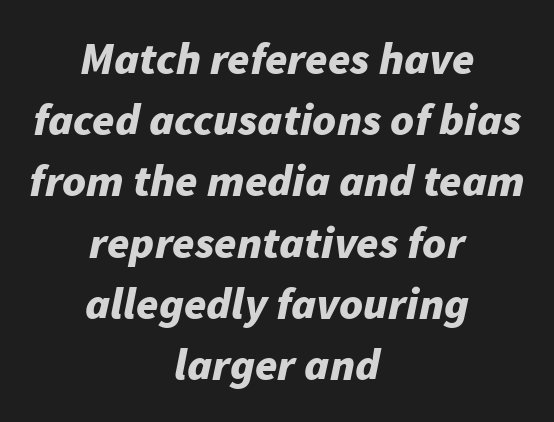
The image shows 45 px bold type, italic (leaning right); set centered, normal line spacing (1.36x), normal letter spacing, not underlined; low stroke contrast and a medium x-height.
